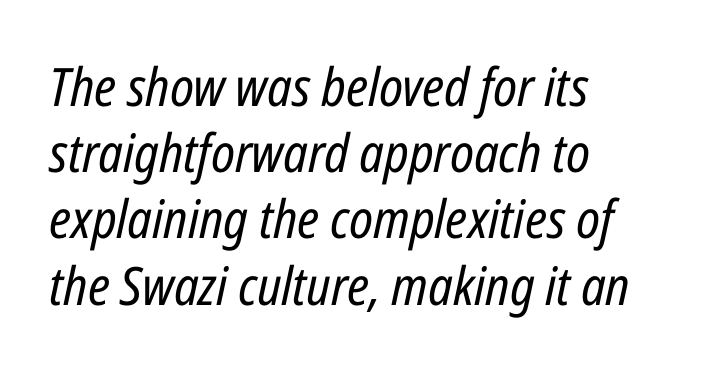
The gaps between neighbouring characters are ordinary and unremarkable. A classic flush-left, rag-right setting is used for this passage. This sample uses an oblique cut, with every glyph tilted off the vertical. The face used here is proportionally spaced, like ordinary book or web type. The vertical gap from one line to the next is medium.
